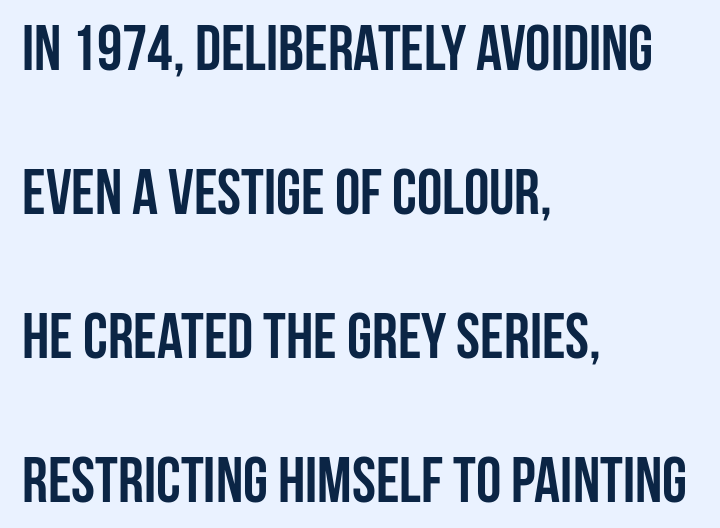
Stroke thickness is high; the sample reads as a true bold. Nothing sits at the stroke ends, so this counts as sans-serif. Any mark beneath the type? The region is blank. Spacing verdict: proportional, widths tailored to each character.
